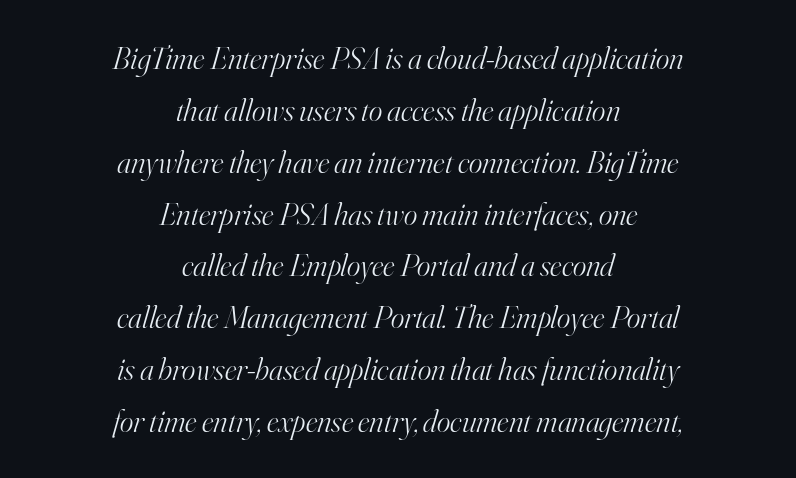
Q: Is the text bold? A: No.
Q: Is the text italic (slanted)? A: Yes, it leans right by about 16 degrees.
Q: Is the typeface a serif or a sans-serif typeface? A: Serif.
Q: Is the text underlined? A: No.
Q: How is the paragraph aligned? A: Centered.
Q: Is the spacing between letters normal or unusually wide? A: Normal.
Q: Is the spacing between lines tight, normal or loose? A: Normal.
Q: Width (condensed, normal, or wide)? A: Normal.
Q: Stroke contrast? A: High.
Q: x-height? A: Small.
Q: Monospaced? A: No.
